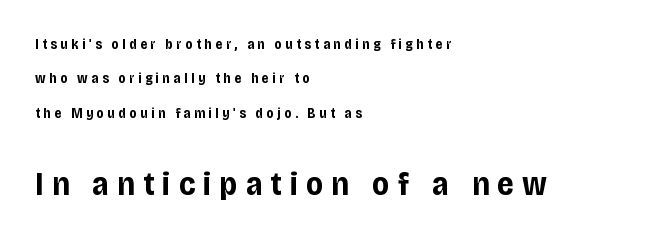
Q: Is the text bold? A: Yes.
Q: Is the text italic (slanted)? A: No, it is upright.
Q: Is the typeface a serif or a sans-serif typeface? A: Sans-serif.
Q: Is the text underlined? A: No.
Q: How is the paragraph aligned? A: Left-aligned.
Q: Is the spacing between letters normal or unusually wide? A: Unusually wide.
Q: Is the spacing between lines tight, normal or loose? A: Loose.
Q: Which block of text is set in a larger size, the first (top) or the second (bottom)? A: The second (bottom) one.
Q: Width (condensed, normal, or wide)? A: Condensed.
Q: Stroke contrast? A: Low.
Q: x-height? A: Large.
Q: Monospaced? A: No.
